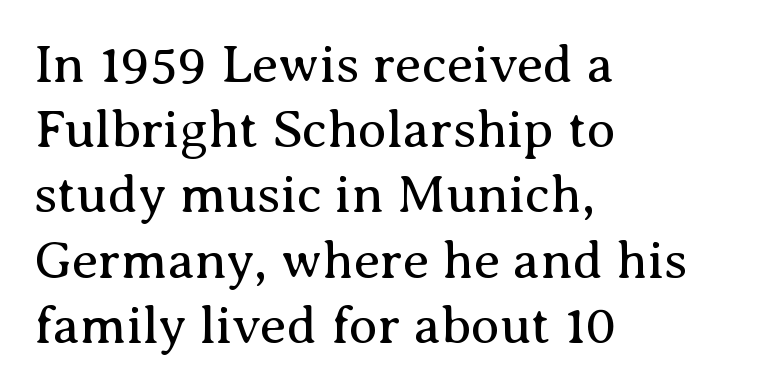
Q: Is the text bold? A: No.
Q: Is the text italic (slanted)? A: No, it is upright.
Q: Is the typeface a serif or a sans-serif typeface? A: Serif.
Q: Is the text underlined? A: No.
Q: How is the paragraph aligned? A: Left-aligned.
Q: Is the spacing between letters normal or unusually wide? A: Normal.
Q: Width (condensed, normal, or wide)? A: Normal.
Q: Stroke contrast? A: Medium.
Q: x-height? A: Medium.
Q: Monospaced? A: No.
